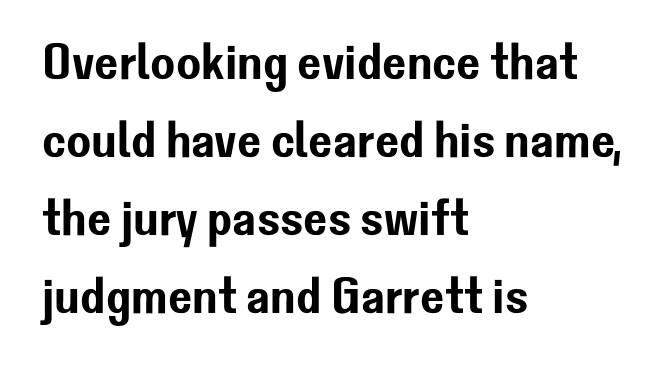
Q: Is the text italic (slanted)? A: No, it is upright.
Q: Is the typeface a serif or a sans-serif typeface? A: Sans-serif.
Q: Is the text underlined? A: No.
Q: How is the paragraph aligned? A: Left-aligned.
Q: Is the spacing between letters normal or unusually wide? A: Normal.
Q: Is the spacing between lines tight, normal or loose? A: Normal.
Q: Width (condensed, normal, or wide)? A: Normal.
Q: Stroke contrast? A: Low.
Q: x-height? A: Medium.
Q: Monospaced? A: No.
